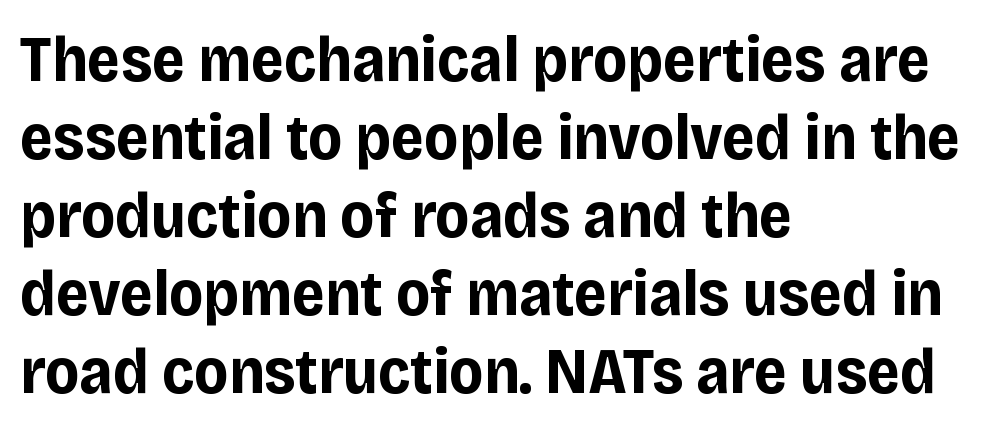
{"serif": "no", "italic": "no", "bold": "yes", "weight": "bold", "width": "normal", "stroke_contrast": "low", "x_height": "large", "monospaced": "no", "underline": "no", "align": "left", "line_spacing_ratio": 1.2, "letter_spacing": "normal", "letter_spacing_em": 0.0, "glyph_px": 65}
